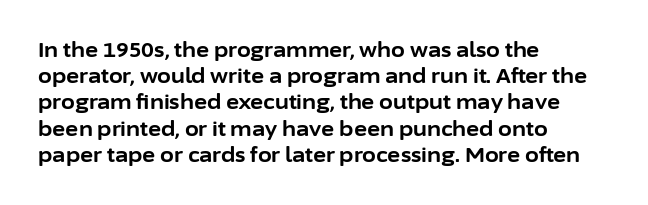
{"italic": "no", "bold": "yes", "underline": "no", "align": "left", "line_spacing": "normal", "line_spacing_ratio": 1.31, "letter_spacing": "normal", "letter_spacing_em": 0.0, "glyph_px": 20}
